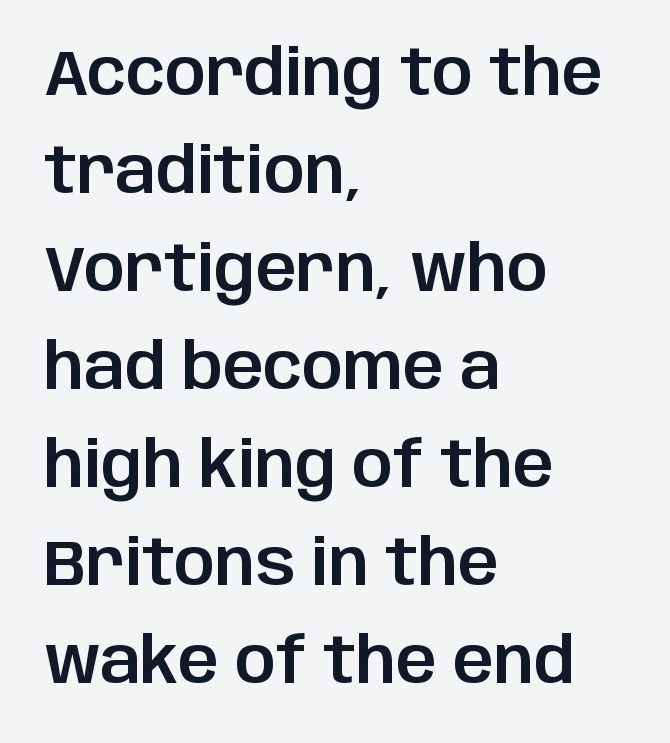
The image shows 64 px sans-serif type, upright; set left-aligned, normal line spacing (1.53x), normal letter spacing, not underlined; low stroke contrast and a large x-height.
